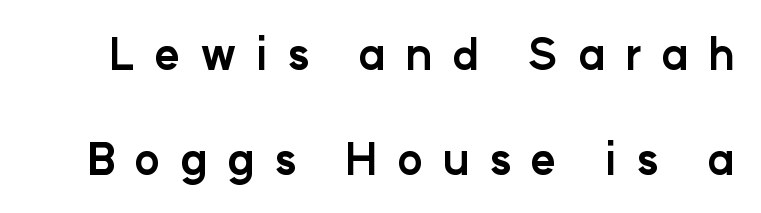
Grotesque or geometric, the face here clearly has no serifs. These lines are rendered in a variable-pitch font. Airy leading. Words appear elongated and porous because spacing is wide. The baseline area is clear.
